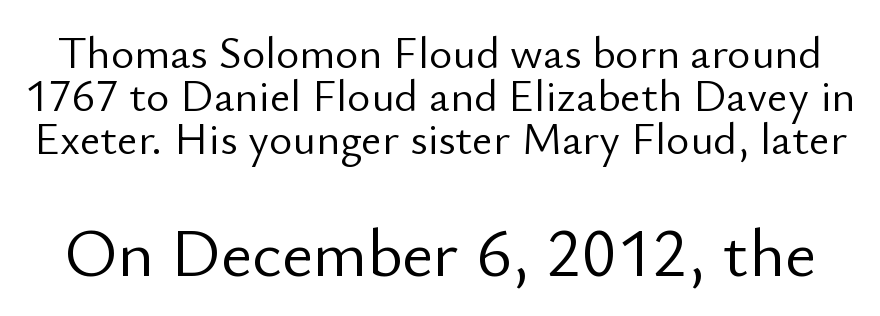
The image shows 68 px light sans-serif type, upright; set tight line spacing (0.96x), normal letter spacing, not underlined; the second (bottom) block is 1.51x larger; low stroke contrast and a small x-height.
